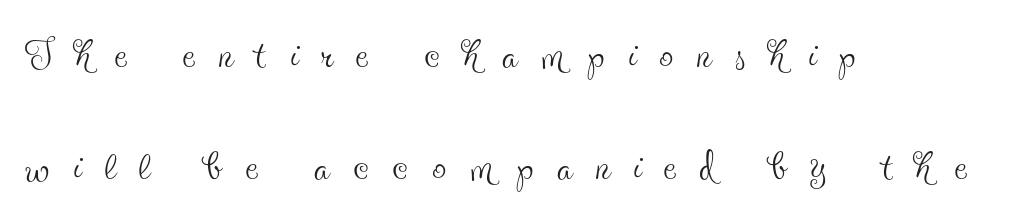
{"serif": "yes", "bold": "no", "weight": "thin", "width": "condensed", "x_height": "small", "monospaced": "no", "underline": "no", "align": "left", "line_spacing": "loose", "line_spacing_ratio": 2.0, "letter_spacing": "wide", "letter_spacing_em": 0.42, "glyph_px": 56}
